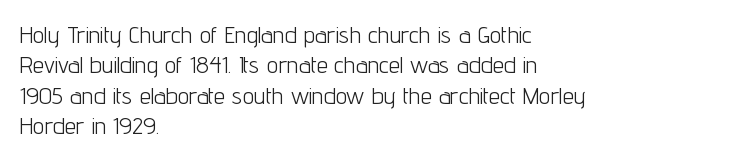
Q: Is the text bold? A: No.
Q: Is the text italic (slanted)? A: No, it is upright.
Q: Is the text underlined? A: No.
Q: How is the paragraph aligned? A: Left-aligned.
Q: Is the spacing between letters normal or unusually wide? A: Normal.
Q: Is the spacing between lines tight, normal or loose? A: Normal.
